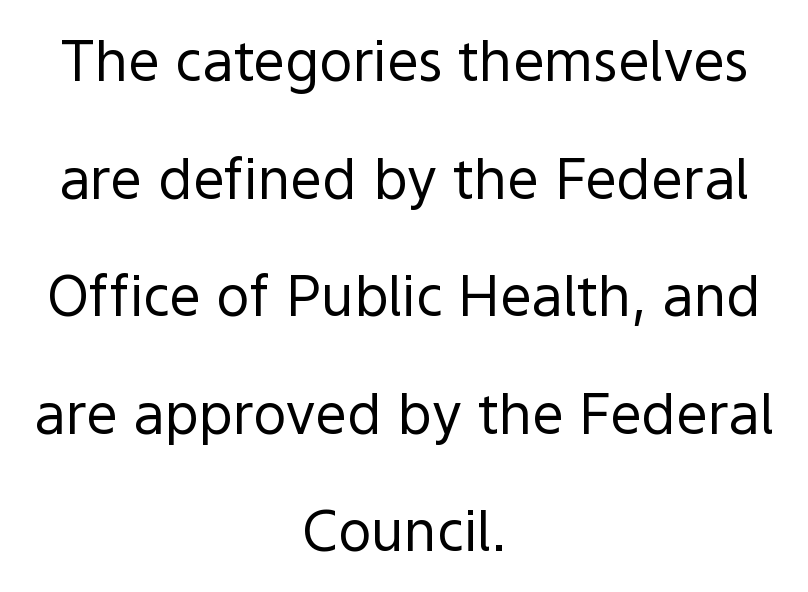
Heaviness? Minimal to ordinary, like unemphasized prose. Nothing unusual about the tracking: characters are spaced as the font intends. A typesetter would call this proportional, since set widths differ per character. Examine the stroke ends and you'll find no serifs. Reading down the column, the eye jumps a long way to each next line. This is the regular roman posture of the typeface.
